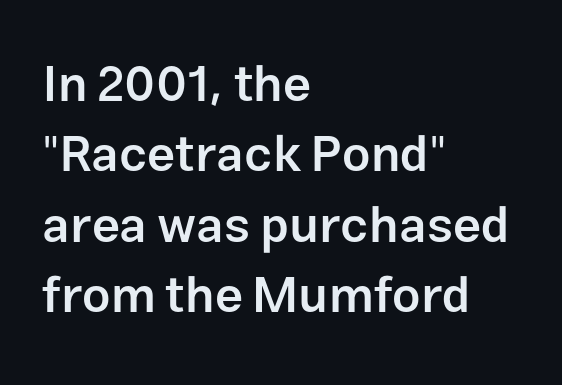
{"serif": "no", "italic": "no", "bold": "semi", "weight": "semibold", "width": "normal", "stroke_contrast": "low", "x_height": "medium", "monospaced": "no", "underline": "no", "align": "left", "line_spacing": "normal", "line_spacing_ratio": 1.41, "letter_spacing": "normal", "letter_spacing_em": 0.0, "glyph_px": 50}
